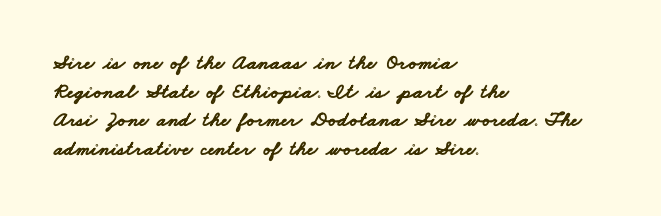
{"bold": "yes", "underline": "no", "align": "left", "line_spacing": "normal", "line_spacing_ratio": 1.36, "letter_spacing": "normal", "letter_spacing_em": 0.0, "glyph_px": 21}
